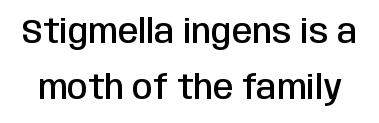
Q: Is the text bold? A: Semi-bold.
Q: Is the text italic (slanted)? A: No, it is upright.
Q: Is the typeface a serif or a sans-serif typeface? A: Sans-serif.
Q: Is the text underlined? A: No.
Q: Is the spacing between letters normal or unusually wide? A: Normal.
Q: Is the spacing between lines tight, normal or loose? A: Normal.
Q: Width (condensed, normal, or wide)? A: Condensed.
Q: Stroke contrast? A: Low.
Q: x-height? A: Large.
Q: Monospaced? A: No.
